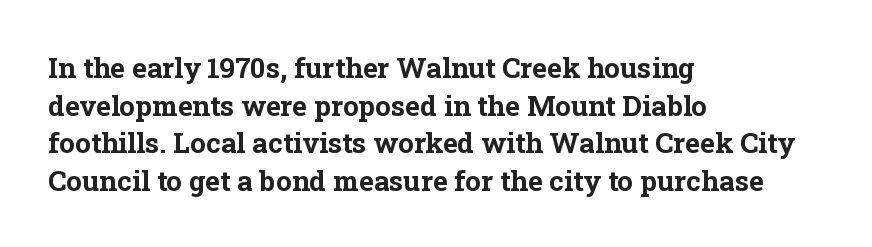
Heavy, bold letterforms. What's the leading like? Ordinary, nothing unusual. Check under the words: just untouched page. The lettering holds an erect, upright posture throughout.
